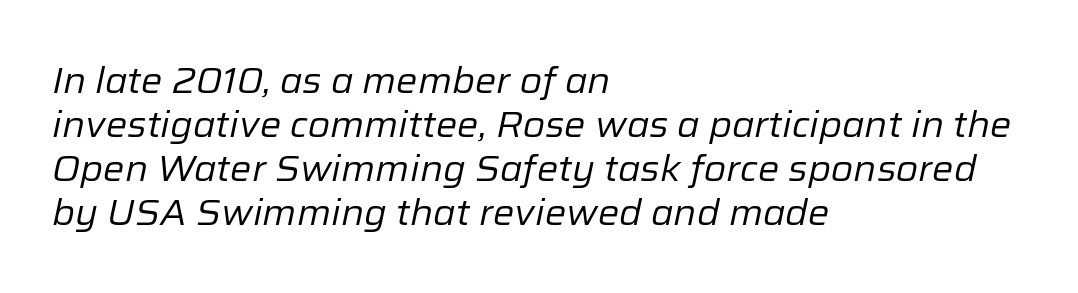
Q: Is the text bold? A: No.
Q: Is the text italic (slanted)? A: Yes, it leans right by about 12 degrees.
Q: Is the text underlined? A: No.
Q: How is the paragraph aligned? A: Left-aligned.
Q: Is the spacing between letters normal or unusually wide? A: Normal.
Q: Width (condensed, normal, or wide)? A: Normal.
Q: Stroke contrast? A: Low.
Q: x-height? A: Medium.
Q: Monospaced? A: No.
